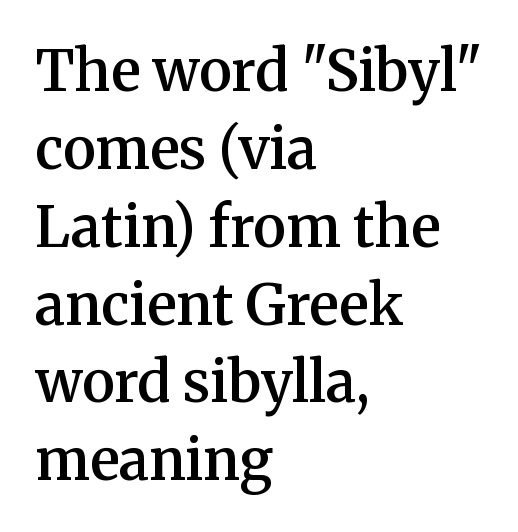
Q: Is the text bold? A: Semi-bold.
Q: Is the text italic (slanted)? A: No, it is upright.
Q: Is the typeface a serif or a sans-serif typeface? A: Serif.
Q: Is the text underlined? A: No.
Q: How is the paragraph aligned? A: Left-aligned.
Q: Is the spacing between letters normal or unusually wide? A: Normal.
Q: Is the spacing between lines tight, normal or loose? A: Normal.
Q: Width (condensed, normal, or wide)? A: Normal.
Q: Stroke contrast? A: Medium.
Q: x-height? A: Medium.
Q: Monospaced? A: No.
